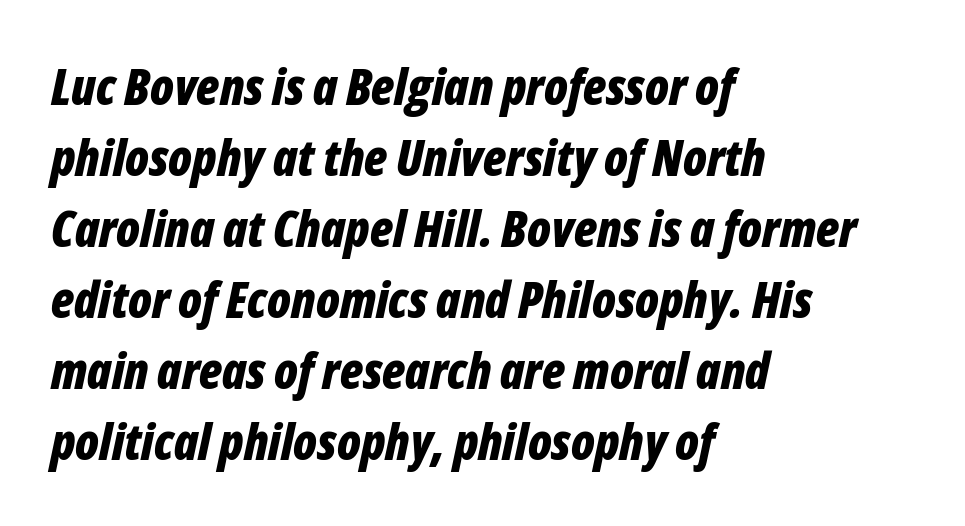
{"italic": "yes", "lean": "right", "slant_degrees": 12, "bold": "yes", "weight": "bold", "width": "condensed", "stroke_contrast": "low", "x_height": "medium", "monospaced": "no", "underline": "no", "align": "left", "line_spacing": "normal", "line_spacing_ratio": 1.42, "letter_spacing": "normal", "letter_spacing_em": 0.0, "glyph_px": 50}
